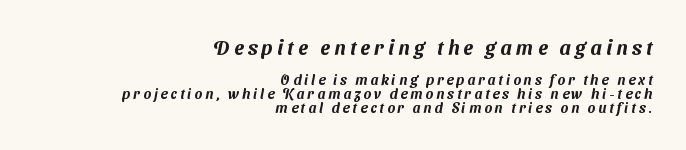
The image shows 20 px text type; set right-aligned, tight line spacing (1.0x), unusually wide letter spacing (+0.22 em), not underlined; the first (top) block is 1.43x larger.
